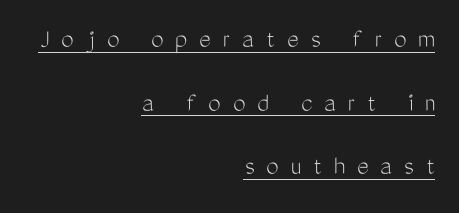
The image shows 28 px light, condensed sans-serif type, upright; set right-aligned, loose line spacing (2.27x), unusually wide letter spacing (+0.43 em), underlined; medium stroke contrast and a medium x-height.
